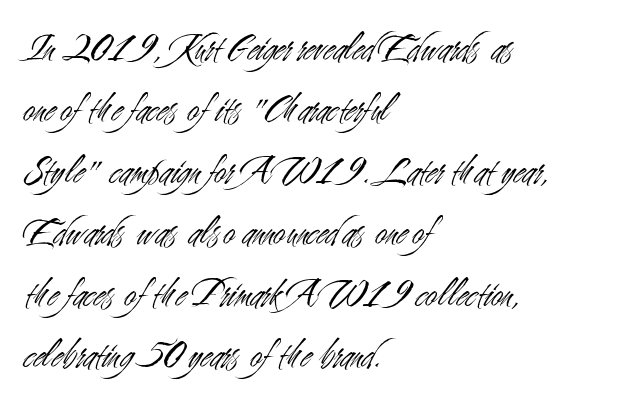
Q: Is the text bold? A: No.
Q: Is the text italic (slanted)? A: Yes.
Q: Is the typeface a serif or a sans-serif typeface? A: Sans-serif.
Q: Is the text underlined? A: No.
Q: How is the paragraph aligned? A: Left-aligned.
Q: Is the spacing between letters normal or unusually wide? A: Normal.
Q: Is the spacing between lines tight, normal or loose? A: Normal.
Q: Width (condensed, normal, or wide)? A: Condensed.
Q: Stroke contrast? A: Medium.
Q: x-height? A: Small.
Q: Monospaced? A: No.
